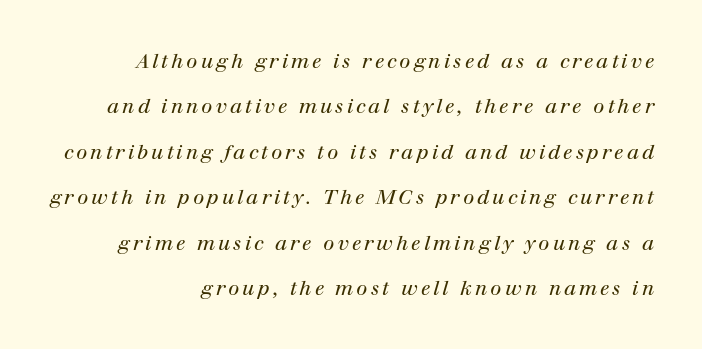
Q: Is the text bold? A: No.
Q: Is the text italic (slanted)? A: Yes, it leans right by about 12 degrees.
Q: Is the text underlined? A: No.
Q: How is the paragraph aligned? A: Right-aligned.
Q: Is the spacing between lines tight, normal or loose? A: Loose.
